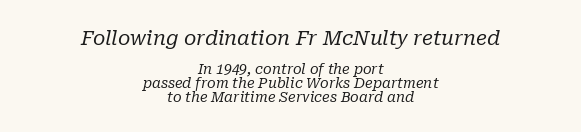
The space beneath each line is pristine and unruled. A typesetter would mark this as italic. Does extra space separate the letters? No, they use regular spacing. Reading top to bottom, the characters get smaller at the block break. The leading is snug, giving the passage a crowded texture. Nothing heavy about these letters — not bold at all.
